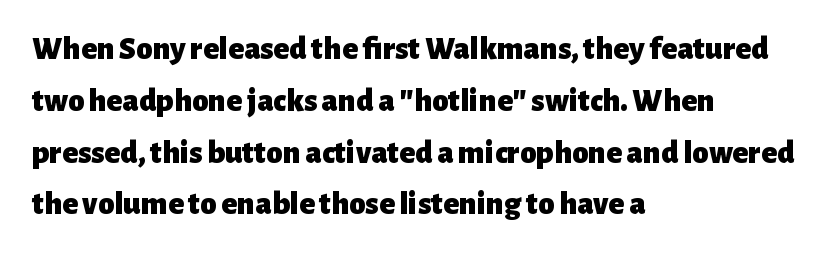
{"serif": "no", "italic": "no", "bold": "yes", "weight": "heavy", "width": "normal", "stroke_contrast": "low", "x_height": "medium", "monospaced": "no", "underline": "no", "align": "left", "line_spacing": "normal", "line_spacing_ratio": 1.57, "letter_spacing": "normal", "letter_spacing_em": 0.0, "glyph_px": 33}
